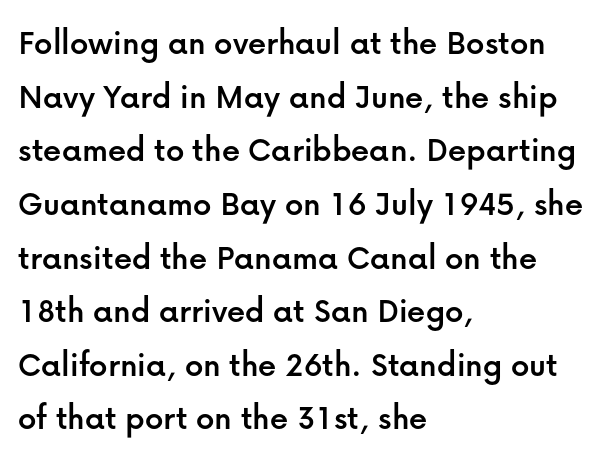
{"serif": "no", "italic": "no", "width": "normal", "stroke_contrast": "low", "x_height": "medium", "monospaced": "no", "underline": "no", "align": "left", "line_spacing": "normal", "line_spacing_ratio": 1.49, "letter_spacing": "normal", "letter_spacing_em": 0.0, "glyph_px": 36}
